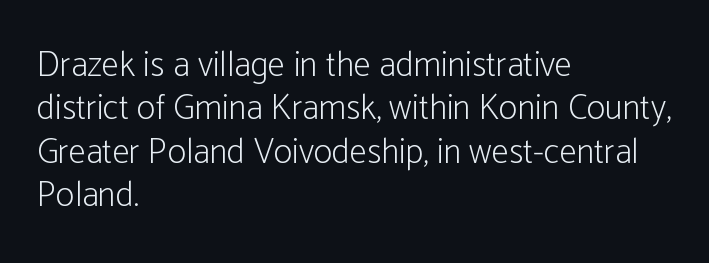
Q: Is the text bold? A: No.
Q: Is the text italic (slanted)? A: No, it is upright.
Q: Is the typeface a serif or a sans-serif typeface? A: Sans-serif.
Q: Is the text underlined? A: No.
Q: How is the paragraph aligned? A: Left-aligned.
Q: Is the spacing between letters normal or unusually wide? A: Normal.
Q: Width (condensed, normal, or wide)? A: Condensed.
Q: Stroke contrast? A: Low.
Q: x-height? A: Medium.
Q: Monospaced? A: No.
